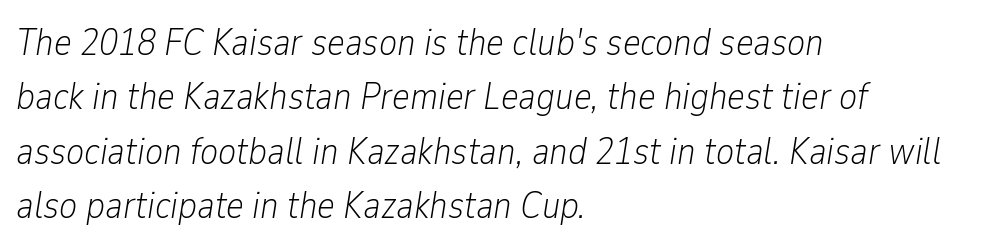
{"italic": "yes", "lean": "right", "slant_degrees": 9, "bold": "no", "weight": "light", "width": "condensed", "stroke_contrast": "low", "x_height": "medium", "monospaced": "no", "underline": "no", "align": "left", "line_spacing": "normal", "line_spacing_ratio": 1.43, "letter_spacing": "normal", "letter_spacing_em": 0.0, "glyph_px": 38}
